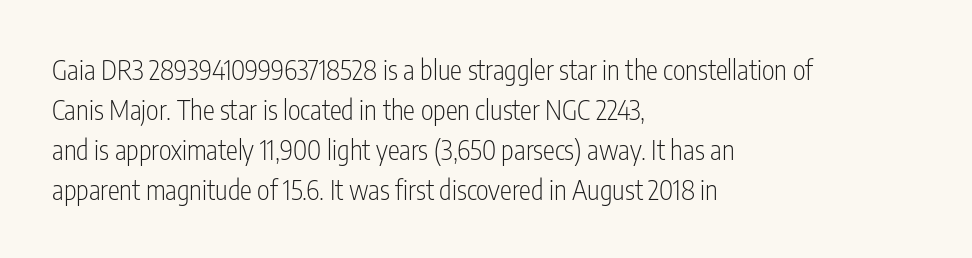
Q: Is the text bold? A: No.
Q: Is the text italic (slanted)? A: No, it is upright.
Q: Is the text underlined? A: No.
Q: How is the paragraph aligned? A: Left-aligned.
Q: Is the spacing between letters normal or unusually wide? A: Normal.
Q: Is the spacing between lines tight, normal or loose? A: Normal.
